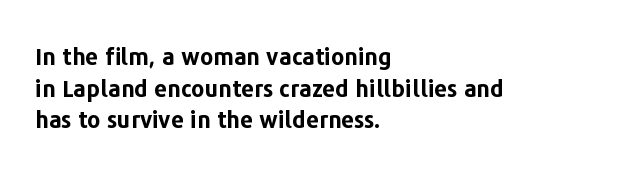
The image shows 23 px bold type, upright; set left-aligned, normal line spacing (1.38x), normal letter spacing, not underlined.
